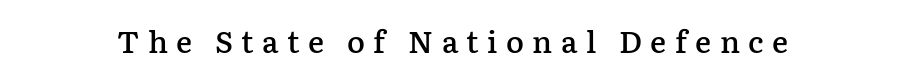
{"serif": "yes", "italic": "no", "bold": "semi", "weight": "semibold", "width": "normal", "stroke_contrast": "low", "x_height": "medium", "monospaced": "no", "underline": "no", "letter_spacing": "wide", "letter_spacing_em": 0.28, "glyph_px": 30}
